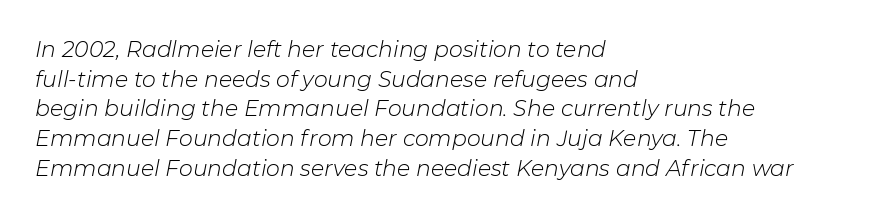
Q: Is the text bold? A: No.
Q: Is the text italic (slanted)? A: Yes, it leans right by about 11 degrees.
Q: Is the text underlined? A: No.
Q: How is the paragraph aligned? A: Left-aligned.
Q: Is the spacing between letters normal or unusually wide? A: Normal.
Q: Is the spacing between lines tight, normal or loose? A: Normal.
